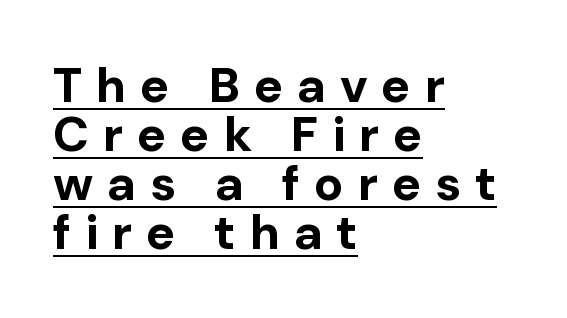
{"serif": "no", "italic": "no", "bold": "yes", "weight": "bold", "width": "normal", "stroke_contrast": "low", "x_height": "medium", "monospaced": "no", "underline": "yes", "align": "left", "line_spacing": "tight", "line_spacing_ratio": 1.0, "letter_spacing": "wide", "letter_spacing_em": 0.28, "glyph_px": 49}
